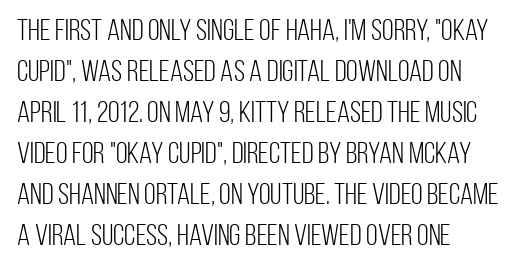
{"serif": "no", "italic": "no", "bold": "no", "weight": "light", "width": "condensed", "stroke_contrast": "low", "x_height": "large", "monospaced": "no", "underline": "no", "align": "left", "line_spacing": "normal", "line_spacing_ratio": 1.37, "letter_spacing": "normal", "letter_spacing_em": 0.0, "glyph_px": 30}
